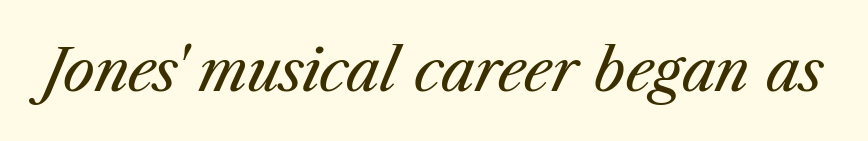
Q: Is the text bold? A: No.
Q: Is the text italic (slanted)? A: Yes, it leans right by about 23 degrees.
Q: Is the text underlined? A: No.
Q: Is the spacing between letters normal or unusually wide? A: Normal.
Q: Width (condensed, normal, or wide)? A: Normal.
Q: Stroke contrast? A: Medium.
Q: x-height? A: Medium.
Q: Monospaced? A: No.
